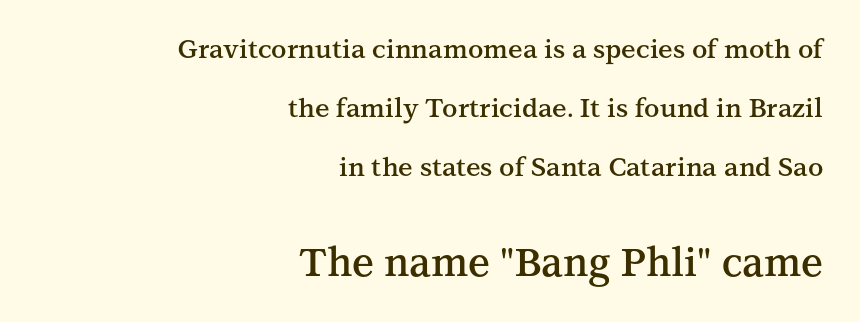
The image shows 39 px semibold serif type, upright; set right-aligned, loose line spacing (2.26x), normal letter spacing, not underlined; the second (bottom) block is 1.5x larger; medium stroke contrast and a medium x-height.
